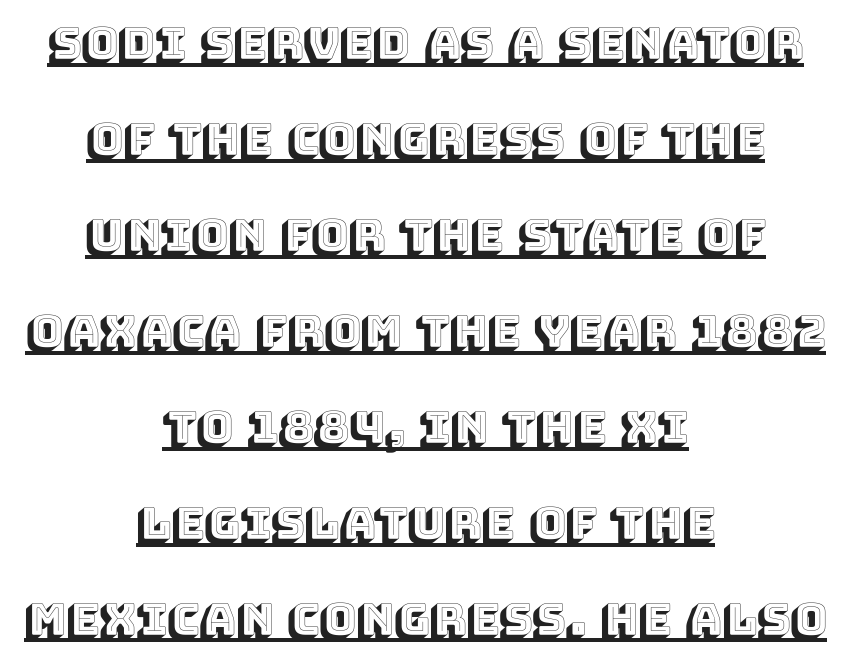
{"italic": "no", "width": "normal", "x_height": "large", "monospaced": "no", "underline": "yes", "align": "center", "line_spacing": "loose", "line_spacing_ratio": 2.18, "letter_spacing": "normal", "letter_spacing_em": 0.0, "glyph_px": 44}
